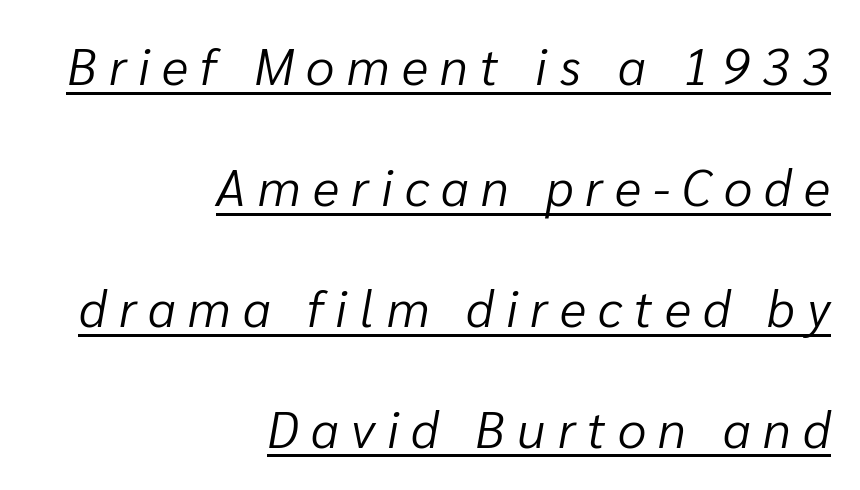
Which margin do the lines hug? The right one — the left edge is uneven. Emphasis is given by a line drawn under the lettering. Each new line begins a long way beneath the previous one. Heaviness? Minimal to ordinary, like unemphasized prose.
